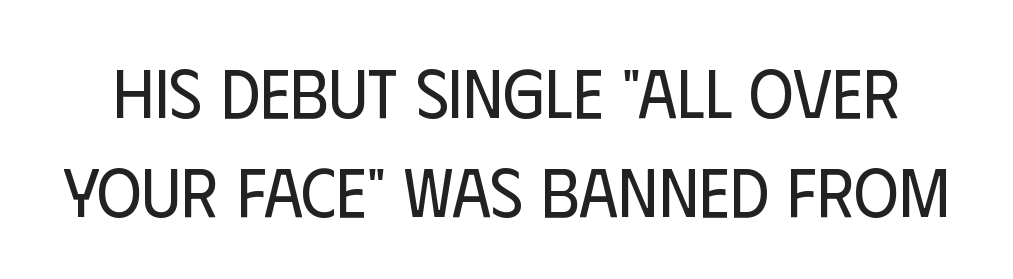
Rendered with straight, roman letterforms. Evenly set lines give the paragraph a standard silhouette. The tracking reads as untouched default to a designer's eye. The gap between lines stays unmarked.
